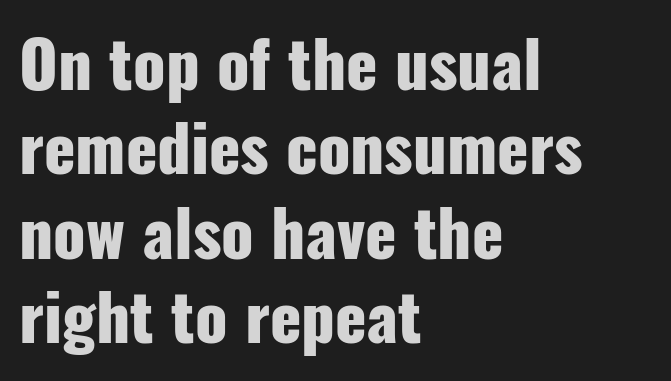
Unlike italic type, these characters show no tilt at all. Typographically, this falls in the sans-serif category. Notice how the passage keeps a crisp vertical edge on the left only. Heavy-handed strokes throughout: this text is bold. The block of text has a typical density, with ordinary space between rows. The space directly below the letters is spotless.
